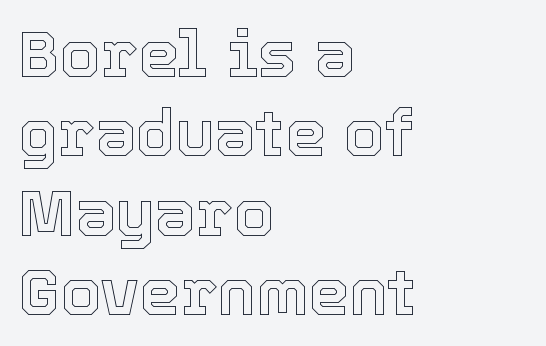
The image shows 65 px text type, upright; set left-aligned, line spacing 1.22x, normal letter spacing, not underlined; a medium x-height.
